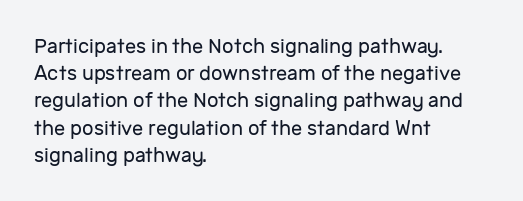
{"italic": "no", "bold": "no", "underline": "no", "align": "left", "line_spacing": "normal", "line_spacing_ratio": 1.36, "letter_spacing": "normal", "letter_spacing_em": 0.0, "glyph_px": 20}
